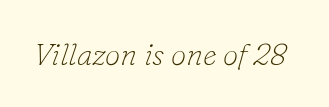
{"serif": "yes", "italic": "yes", "lean": "right", "slant_degrees": 16, "bold": "no", "weight": "thin", "width": "normal", "stroke_contrast": "low", "x_height": "small", "monospaced": "no", "underline": "no", "letter_spacing": "normal", "letter_spacing_em": 0.0, "glyph_px": 31}
